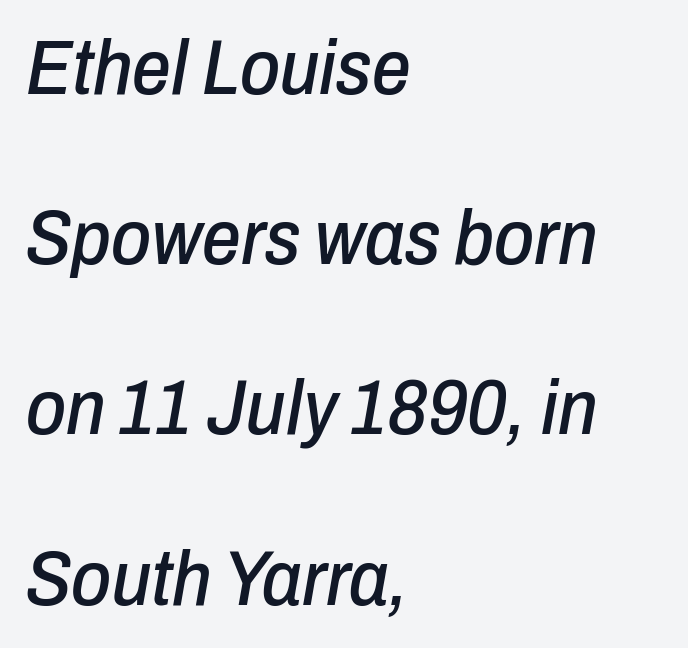
The image shows 77 px condensed type, italic (leaning right); set left-aligned, loose line spacing (2.21x), normal letter spacing, not underlined; low stroke contrast and a medium x-height.
